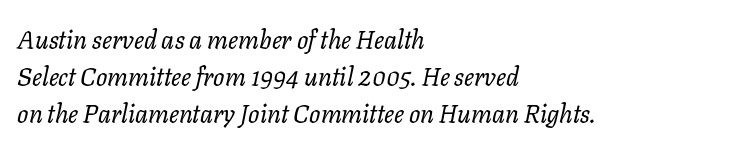
{"italic": "yes", "lean": "right", "slant_degrees": 11, "bold": "no", "underline": "no", "align": "left", "line_spacing": "normal", "line_spacing_ratio": 1.49, "letter_spacing": "normal", "letter_spacing_em": 0.0, "glyph_px": 25}
